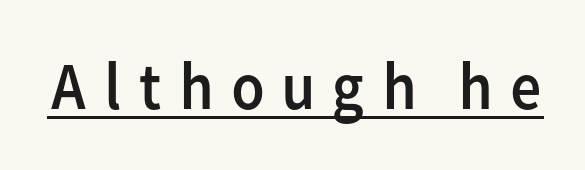
{"serif": "no", "italic": "no", "bold": "no", "weight": "regular", "width": "normal", "stroke_contrast": "low", "x_height": "medium", "monospaced": "no", "underline": "yes", "letter_spacing": "wide", "letter_spacing_em": 0.22, "glyph_px": 68}
